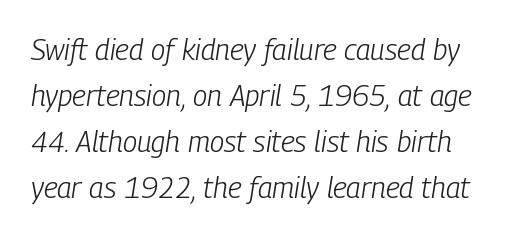
The image shows 29 px light, condensed type, italic (leaning right); set normal line spacing (1.59x), normal letter spacing, not underlined; low stroke contrast and a medium x-height.
